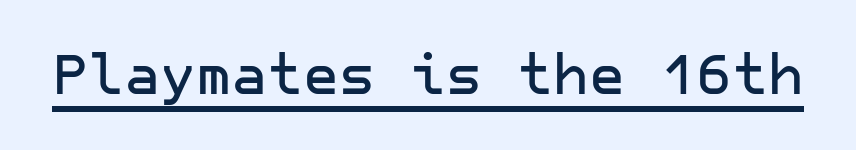
Every stem runs plumb, perpendicular to the baseline. Serif or sans? Sans — the stroke terminals are bare. Caption: lettering with a line underneath. Inter-character spacing is left at the font's built-in metrics.
